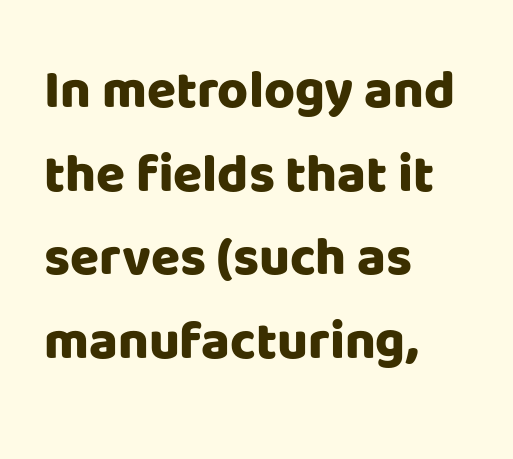
{"serif": "no", "italic": "no", "bold": "yes", "weight": "heavy", "width": "normal", "stroke_contrast": "low", "x_height": "large", "monospaced": "no", "underline": "no", "align": "left", "line_spacing": "normal", "line_spacing_ratio": 1.58, "letter_spacing": "normal", "letter_spacing_em": 0.0, "glyph_px": 53}
